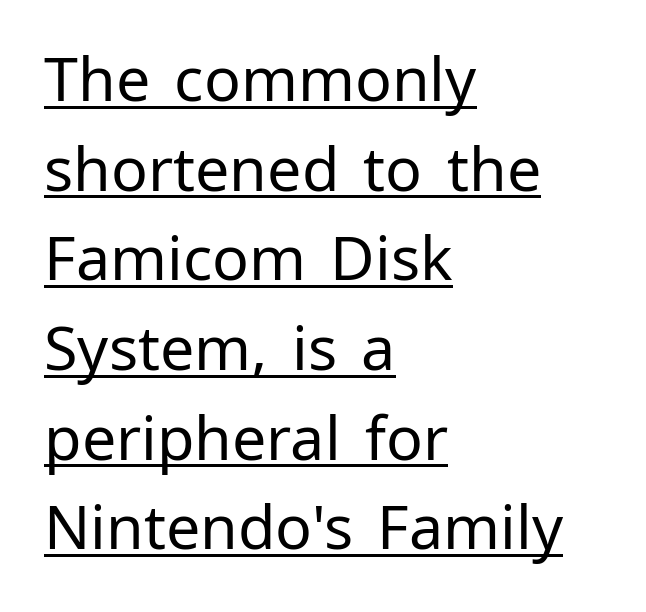
The typeface chosen for these lines omits serifs. Whoever set this chose a conventional vertical rhythm. Characters remain perfectly vertical along every line. Ink coverage per letter is moderate at most.
